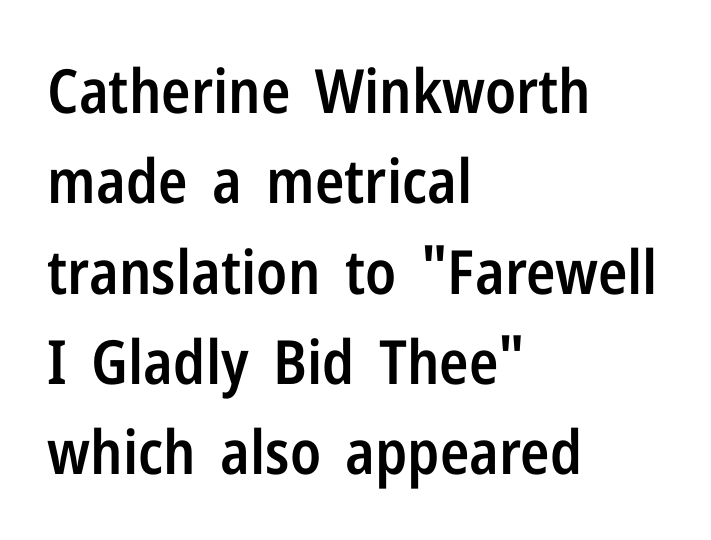
{"serif": "no", "italic": "no", "bold": "semi", "weight": "semibold", "width": "condensed", "stroke_contrast": "low", "x_height": "medium", "monospaced": "no", "underline": "no", "align": "left", "line_spacing": "normal", "line_spacing_ratio": 1.48, "letter_spacing": "normal", "letter_spacing_em": 0.0, "glyph_px": 61}
